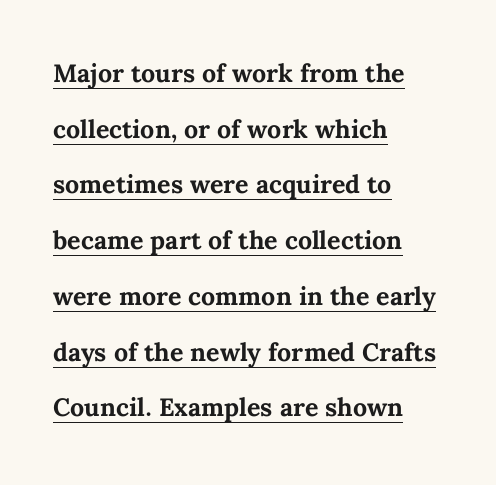
Q: Is the text bold? A: Yes.
Q: Is the text italic (slanted)? A: No, it is upright.
Q: Is the text underlined? A: Yes.
Q: How is the paragraph aligned? A: Left-aligned.
Q: Is the spacing between letters normal or unusually wide? A: Normal.
Q: Is the spacing between lines tight, normal or loose? A: Loose.
